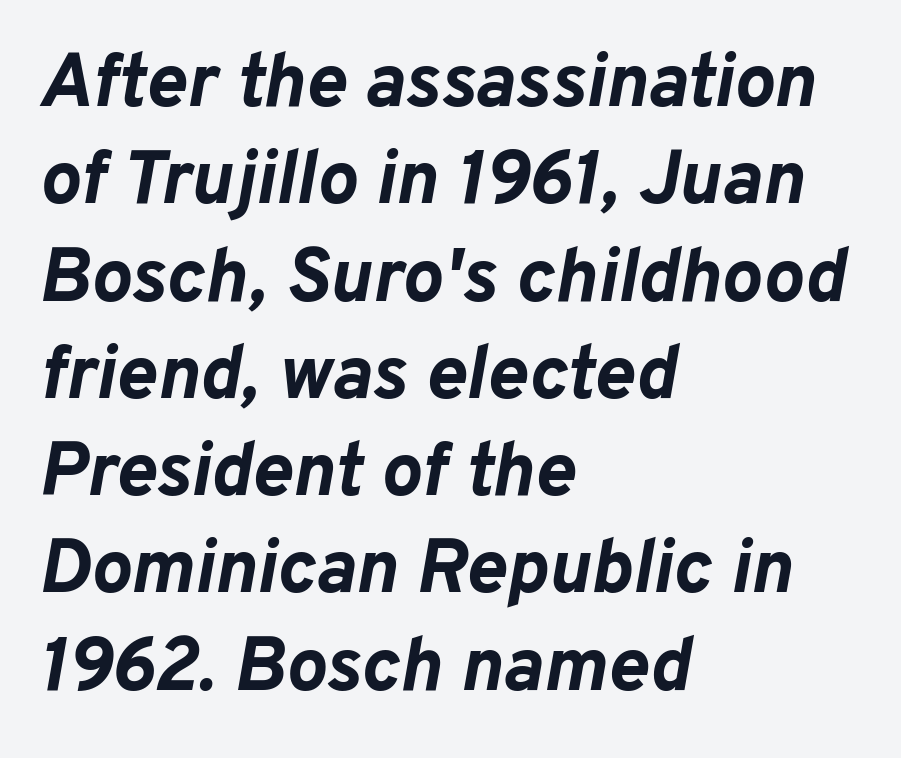
Q: Is the text bold? A: Yes.
Q: Is the text italic (slanted)? A: Yes, it leans right by about 10 degrees.
Q: Is the text underlined? A: No.
Q: How is the paragraph aligned? A: Left-aligned.
Q: Is the spacing between letters normal or unusually wide? A: Normal.
Q: Is the spacing between lines tight, normal or loose? A: Normal.
Q: Width (condensed, normal, or wide)? A: Normal.
Q: Stroke contrast? A: Low.
Q: x-height? A: Medium.
Q: Monospaced? A: No.
